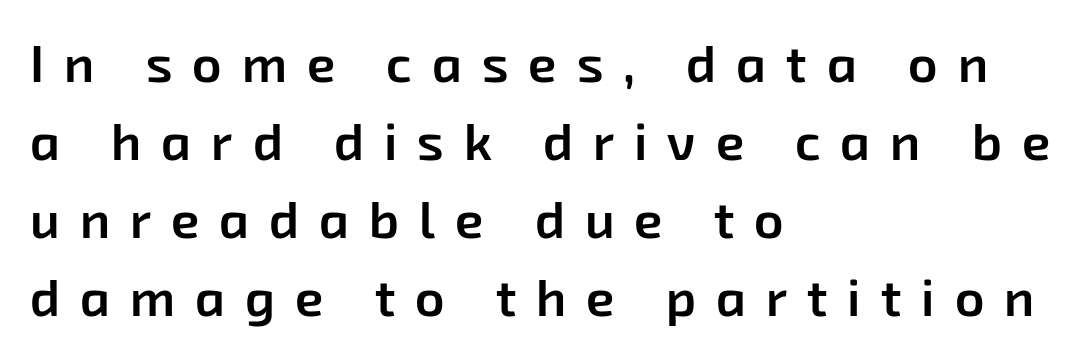
{"serif": "no", "bold": "semi", "weight": "semibold", "width": "normal", "stroke_contrast": "low", "x_height": "medium", "monospaced": "no", "underline": "no", "align": "left", "line_spacing": "normal", "line_spacing_ratio": 1.5, "letter_spacing": "wide", "letter_spacing_em": 0.38, "glyph_px": 52}
